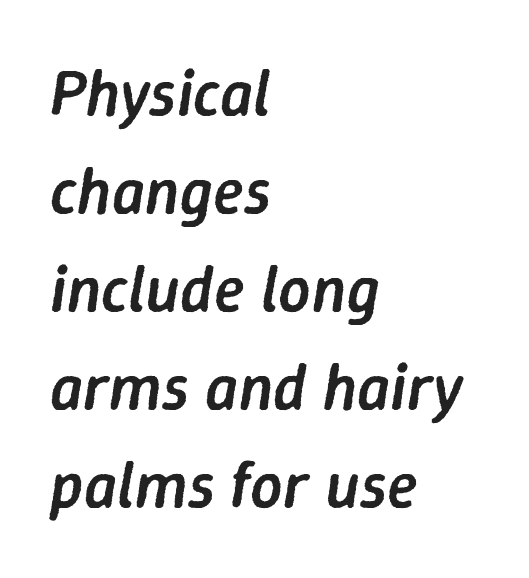
The image shows 64 px semibold type, italic (leaning right); set left-aligned, normal line spacing (1.53x), normal letter spacing, not underlined; low stroke contrast and a medium x-height.
